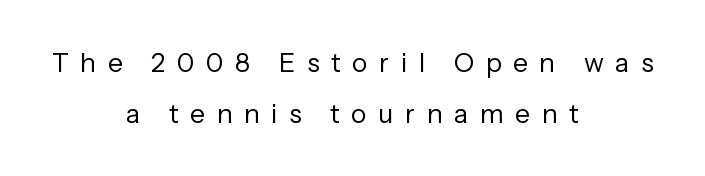
Weight: in the light-to-regular range. A student would call this center alignment; a typographer would say set centered. How would I describe the line gaps? Wide and relaxed. Lines of text with bare space underneath.
